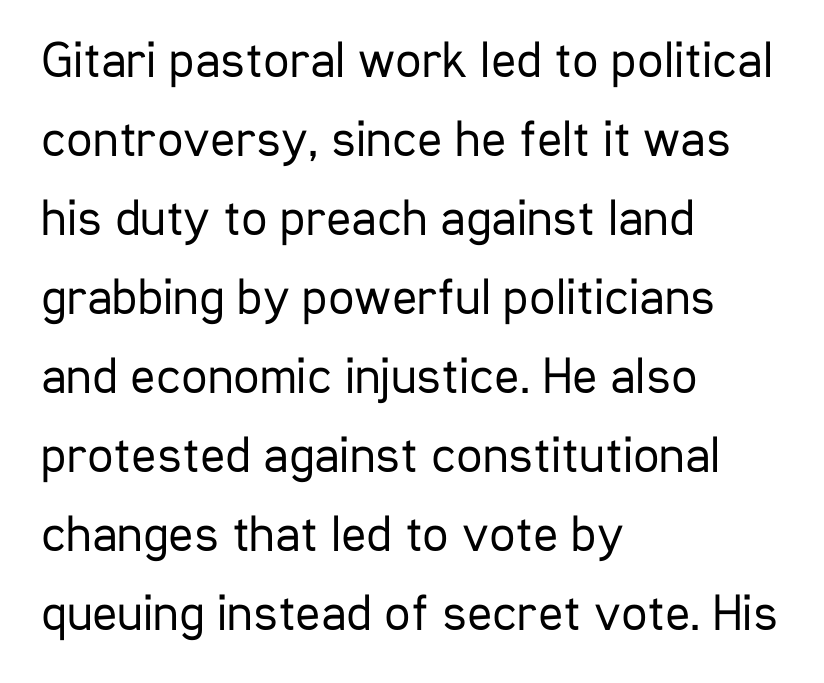
Teacher's note: observe the even left margin — that is flush-left alignment. Descenders hang freely into open space. Looks like regular typesetting: each glyph gets only the width it needs. The passage shown is not bold in any degree. Check where the strokes stop: nothing finishes them off — pure sans. The block of text has a typical density, with ordinary space between rows.
